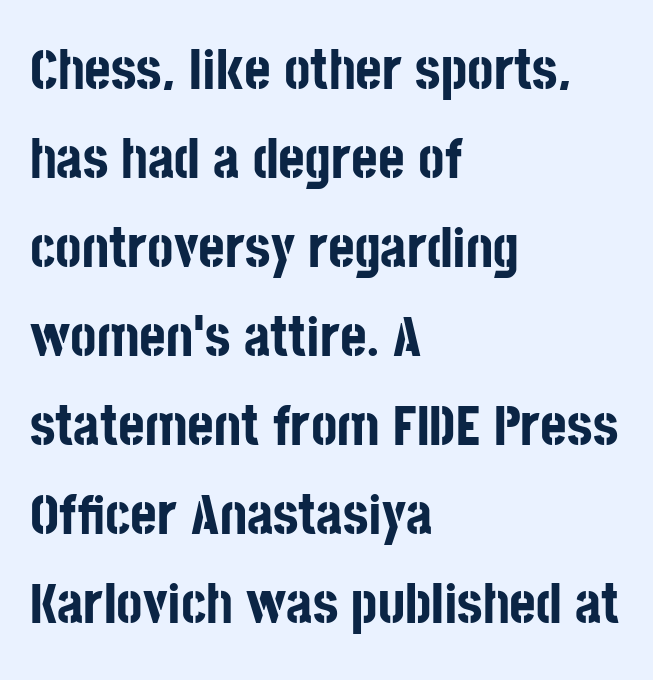
{"serif": "no", "italic": "no", "bold": "yes", "weight": "bold", "width": "condensed", "stroke_contrast": "low", "x_height": "large", "monospaced": "no", "underline": "no", "align": "left", "line_spacing": "normal", "line_spacing_ratio": 1.56, "letter_spacing": "normal", "letter_spacing_em": 0.0, "glyph_px": 57}
